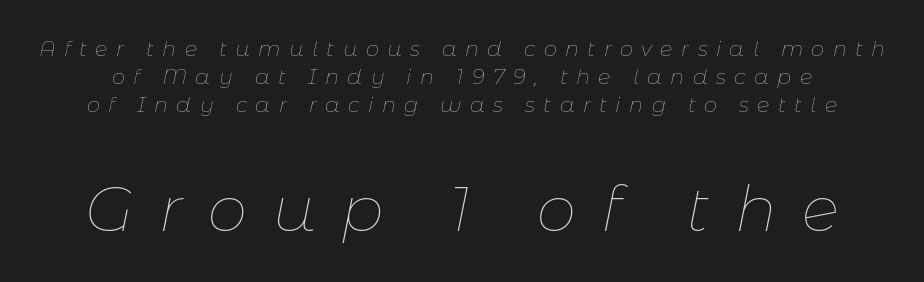
Spacing verdict: proportional, widths tailored to each character. The rendering enlarges the type as you move from the upper chunk to the lower. The specimen reads as italic at a glance. Descenders hang freely into open space.
